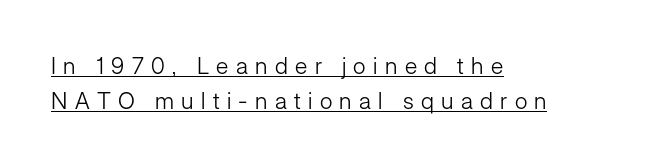
{"italic": "no", "bold": "no", "underline": "yes", "align": "left", "line_spacing": "normal", "line_spacing_ratio": 1.53, "letter_spacing": "wide", "letter_spacing_em": 0.32, "glyph_px": 23}
